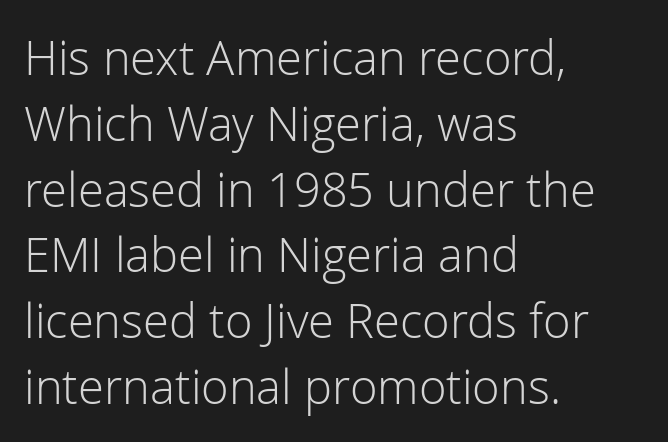
The image shows 47 px light sans-serif type, upright; set left-aligned, normal line spacing (1.4x), normal letter spacing, not underlined; low stroke contrast and a medium x-height.
